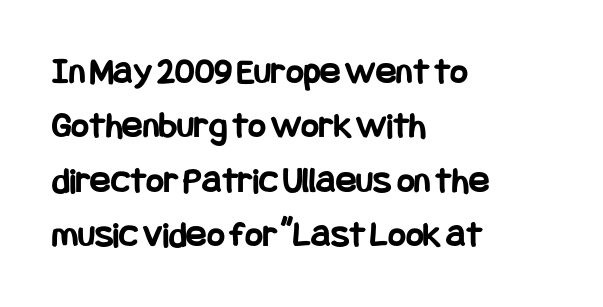
Q: Is the text bold? A: Yes.
Q: Is the text italic (slanted)? A: No, it is upright.
Q: Is the typeface a serif or a sans-serif typeface? A: Sans-serif.
Q: Is the text underlined? A: No.
Q: How is the paragraph aligned? A: Left-aligned.
Q: Is the spacing between letters normal or unusually wide? A: Normal.
Q: Is the spacing between lines tight, normal or loose? A: Normal.
Q: Width (condensed, normal, or wide)? A: Condensed.
Q: Stroke contrast? A: Low.
Q: x-height? A: Large.
